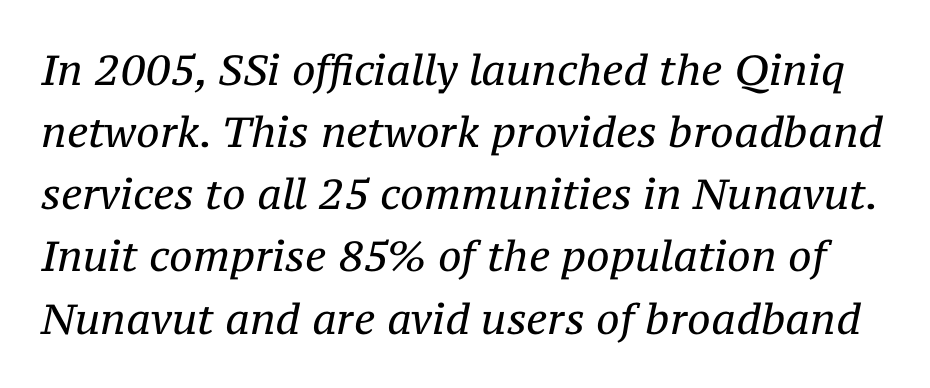
Q: Is the text bold? A: No.
Q: Is the text italic (slanted)? A: Yes, it leans right by about 12 degrees.
Q: Is the typeface a serif or a sans-serif typeface? A: Serif.
Q: Is the text underlined? A: No.
Q: Is the spacing between letters normal or unusually wide? A: Normal.
Q: Is the spacing between lines tight, normal or loose? A: Normal.
Q: Width (condensed, normal, or wide)? A: Normal.
Q: Stroke contrast? A: Medium.
Q: x-height? A: Medium.
Q: Monospaced? A: No.
